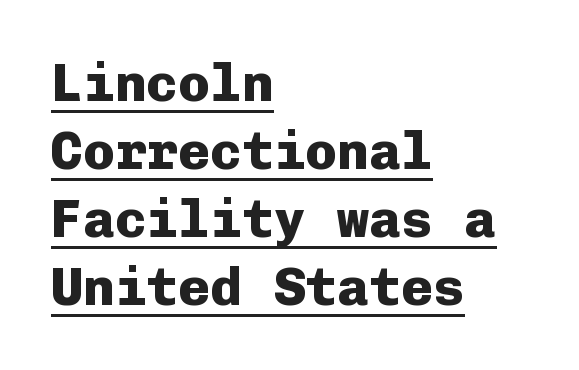
The image shows 53 px heavy sans-serif type, upright, monospaced; set left-aligned, normal line spacing (1.28x), normal letter spacing, underlined; low stroke contrast and a medium x-height.
